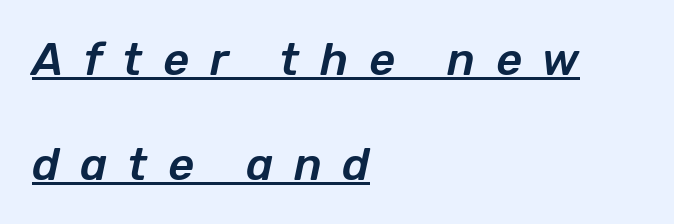
Q: Is the text italic (slanted)? A: Yes, it leans right by about 12 degrees.
Q: Is the text underlined? A: Yes.
Q: How is the paragraph aligned? A: Left-aligned.
Q: Is the spacing between letters normal or unusually wide? A: Unusually wide.
Q: Is the spacing between lines tight, normal or loose? A: Loose.
Q: Width (condensed, normal, or wide)? A: Normal.
Q: Stroke contrast? A: Low.
Q: x-height? A: Medium.
Q: Monospaced? A: No.
